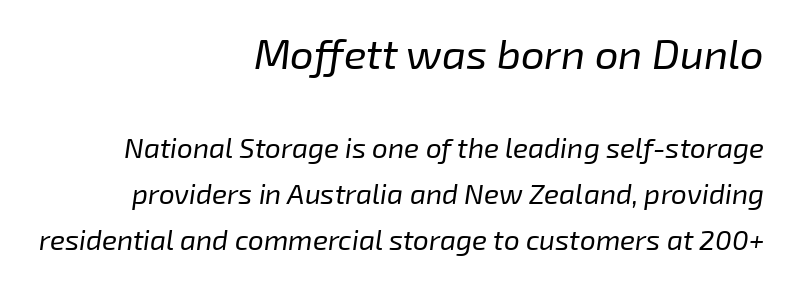
The image shows 42 px regular-weight type, italic (leaning right); set right-aligned, normal line spacing (1.65x), normal letter spacing, not underlined; the first (top) block is 1.5x larger; low stroke contrast and a medium x-height.
